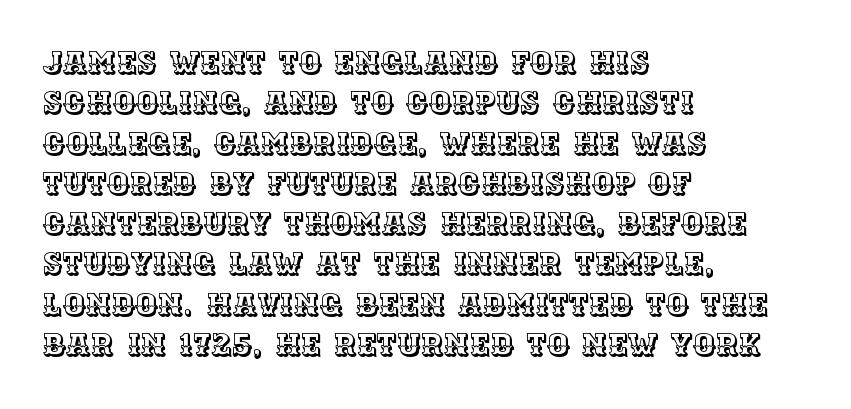
The image shows 31 px text type, upright; set left-aligned, normal line spacing (1.3x), normal letter spacing, not underlined; a large x-height.
